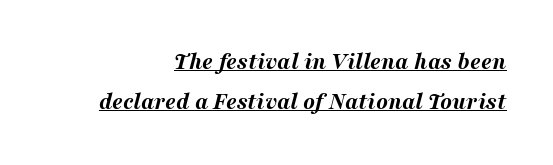
Each line of the rendering has a horizontal stroke beneath the glyphs. Characters follow at the spacing the type designer built in. The rendering anchors every line to the right-hand side. Is there much room between lines? A standard amount, neither cramped nor airy.
